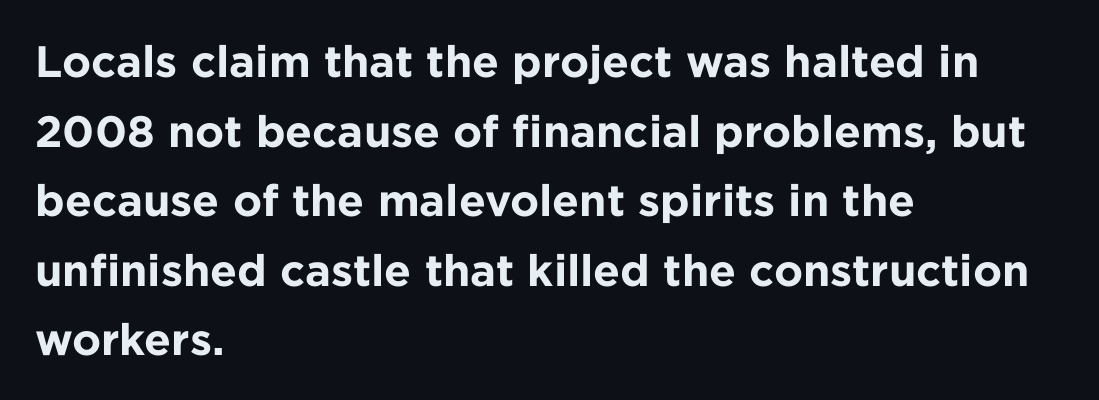
The image shows 44 px bold sans-serif type, upright; set left-aligned, normal line spacing (1.58x), normal letter spacing, not underlined; low stroke contrast and a medium x-height.
